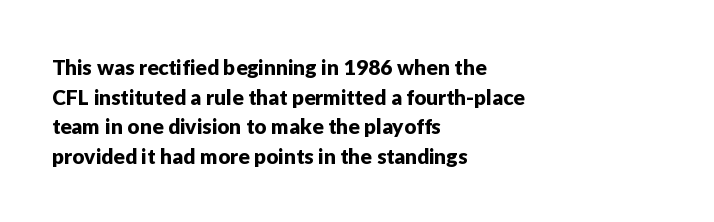
The image shows 21 px text type, upright; set left-aligned, normal line spacing (1.41x), normal letter spacing, not underlined.
